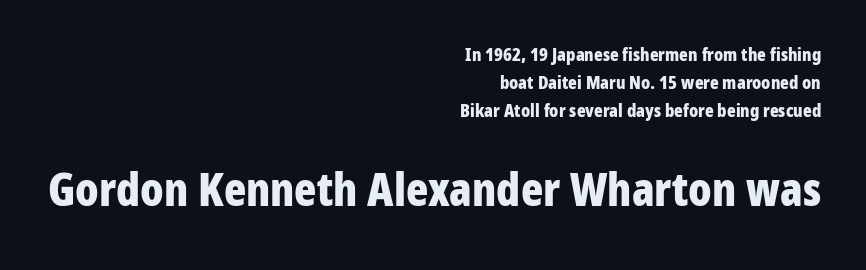
Q: Is the text bold? A: Yes.
Q: Is the text italic (slanted)? A: No, it is upright.
Q: Is the typeface a serif or a sans-serif typeface? A: Sans-serif.
Q: Is the text underlined? A: No.
Q: How is the paragraph aligned? A: Right-aligned.
Q: Is the spacing between letters normal or unusually wide? A: Normal.
Q: Is the spacing between lines tight, normal or loose? A: Normal.
Q: Which block of text is set in a larger size, the first (top) or the second (bottom)? A: The second (bottom) one.
Q: Width (condensed, normal, or wide)? A: Condensed.
Q: Stroke contrast? A: Low.
Q: x-height? A: Medium.
Q: Monospaced? A: No.
